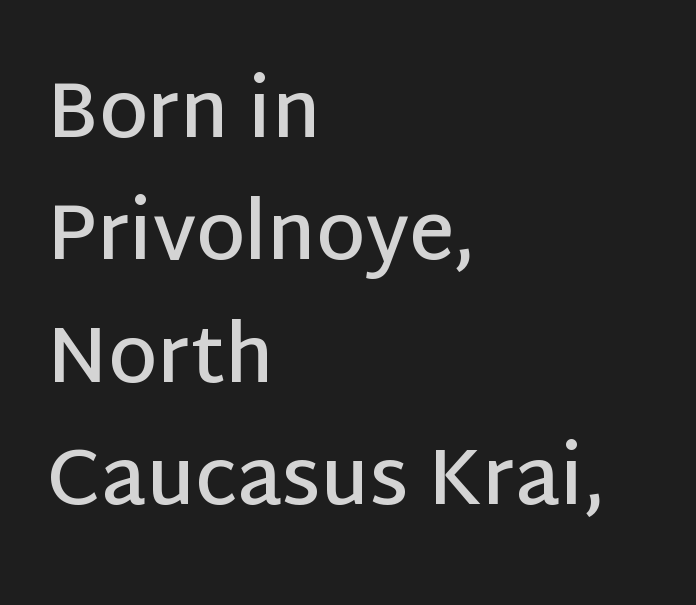
{"serif": "no", "italic": "no", "bold": "semi", "weight": "semibold", "width": "normal", "stroke_contrast": "low", "x_height": "large", "monospaced": "no", "underline": "no", "align": "left", "line_spacing": "normal", "line_spacing_ratio": 1.57, "letter_spacing": "normal", "letter_spacing_em": 0.0, "glyph_px": 78}
